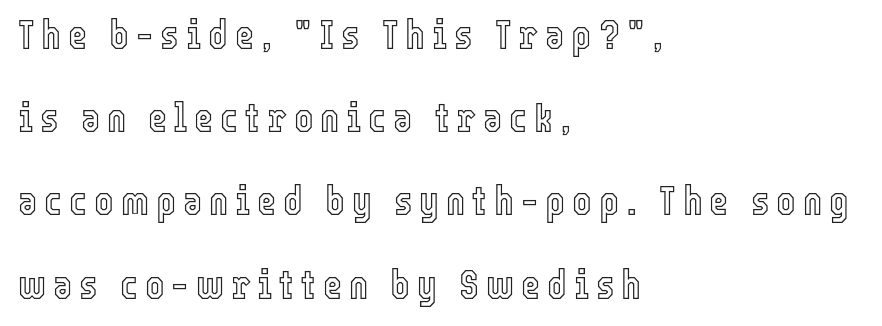
Notice the wide empty band between every row — that's loose leading. The paragraph shown leans on its left margin. The rendering uses natural spacing where letterforms have individual widths. Vertical strokes here are truly vertical. Lines of text with bare space underneath.
